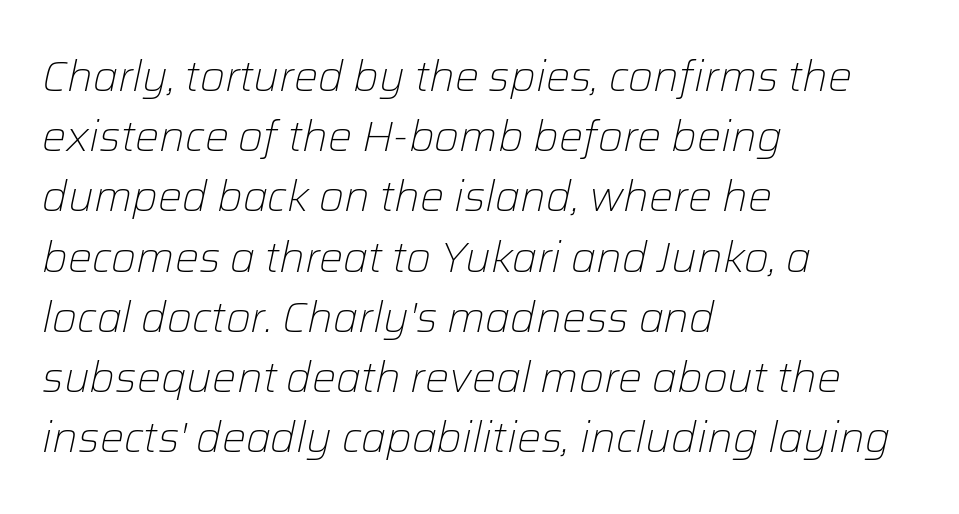
This rendering features lettering with no underline. There is no visible air inserted between adjacent glyphs. Is there much room between lines? A standard amount, neither cramped nor airy. Emphasis-style slanted type is in use. Do the characters align in a grid? No, the font is proportional.
